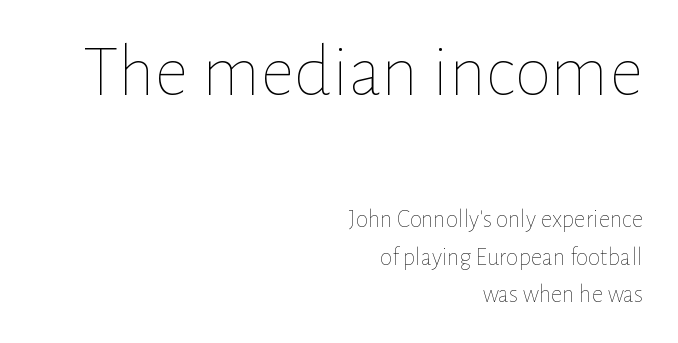
The image shows 75 px thin type, upright; set right-aligned, normal line spacing (1.5x), normal letter spacing, not underlined; the first (top) block is 3.0x larger; low stroke contrast and a medium x-height.
